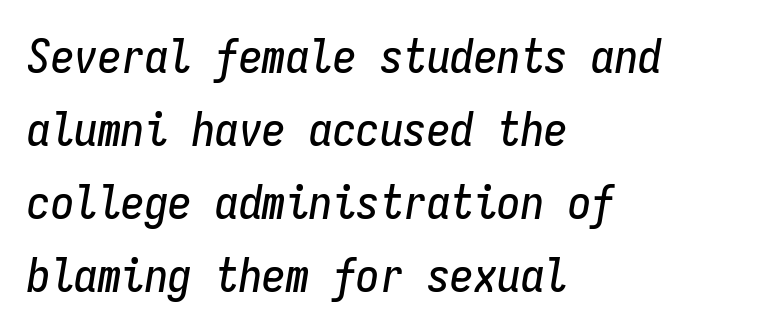
The foot of each line stays bare and open. The axis of the letterforms is tilted away from vertical. Fixed-width glyphs throughout — classic coding-font behaviour. Does extra space separate the letters? No, they use regular spacing. Every row of glyphs begins at an identical x-position on the left. Leading matches the norm, producing a regular column.
